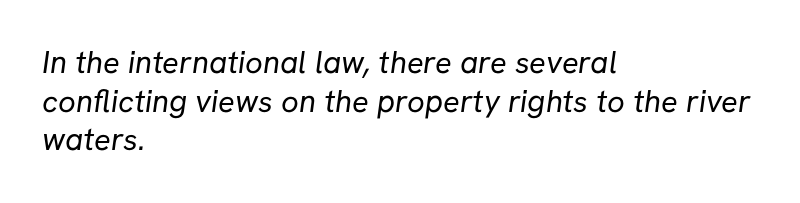
The image shows 31 px regular-weight sans-serif type; set left-aligned, normal line spacing (1.25x), normal letter spacing, not underlined; low stroke contrast and a medium x-height.
